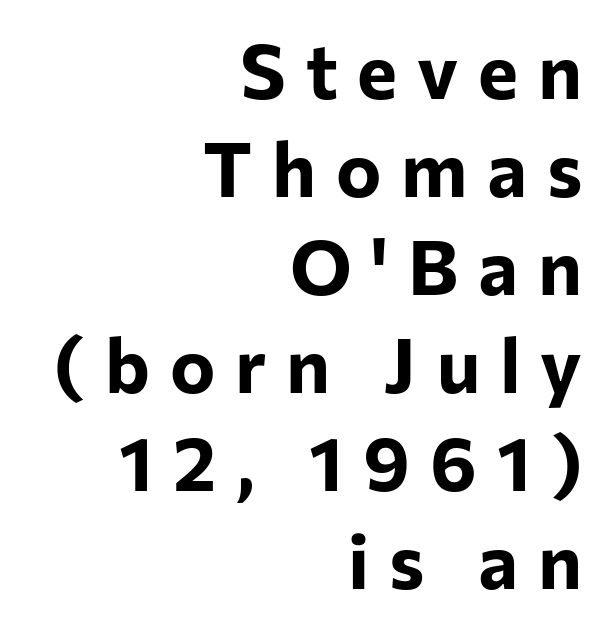
You could not count columns in this text — the font is proportionally spaced. Note: no serifs on the glyphs. The baseline area is clear. Summary of vertical rhythm: regular, with standard interline spacing. Observe the wide spacing: letters keep a clear distance from each other.
